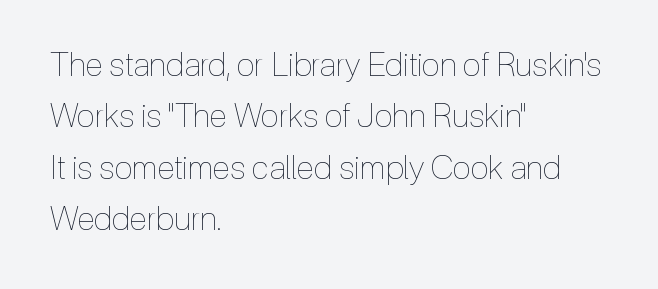
Q: Is the text bold? A: No.
Q: Is the text italic (slanted)? A: No, it is upright.
Q: Is the text underlined? A: No.
Q: How is the paragraph aligned? A: Left-aligned.
Q: Is the spacing between letters normal or unusually wide? A: Normal.
Q: Is the spacing between lines tight, normal or loose? A: Normal.
Q: Width (condensed, normal, or wide)? A: Condensed.
Q: x-height? A: Medium.
Q: Monospaced? A: No.
